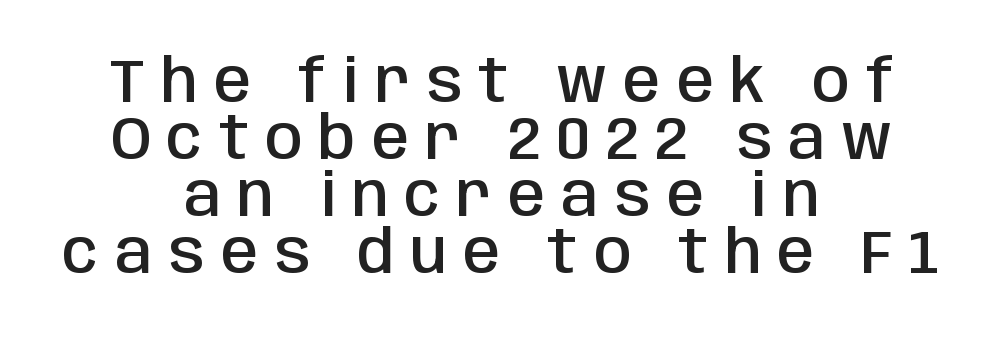
The image shows 60 px semibold, condensed sans-serif type, upright; set centered, tight line spacing (0.95x), unusually wide letter spacing (+0.27 em), not underlined; low stroke contrast and a large x-height.
